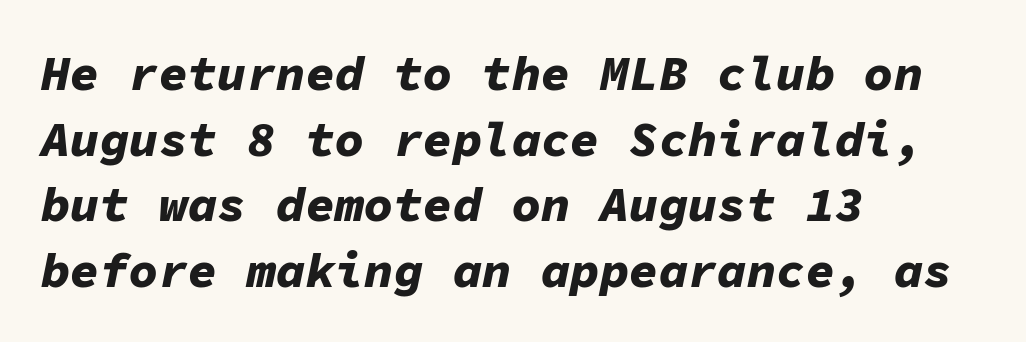
The image shows 49 px bold type, italic (leaning right), monospaced; set left-aligned, normal line spacing (1.34x), normal letter spacing, not underlined; low stroke contrast and a medium x-height.
